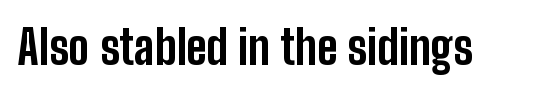
Has an underline been added? It has not. Tracking value appears to be zero — textbook default spacing. How heavy is the stroke? Heavy — this is a bold. The type family on display is of the sans-serif kind. Is this a fixed-width face? No — the glyphs have proportional, varying widths.
